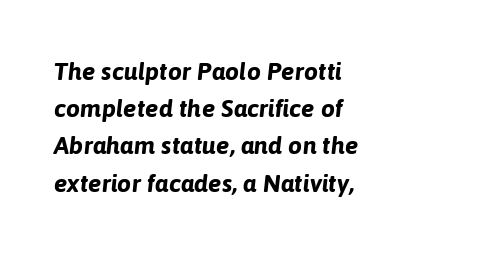
The image shows 25 px bold type, italic (leaning right); set left-aligned, normal line spacing (1.49x), normal letter spacing, not underlined.
